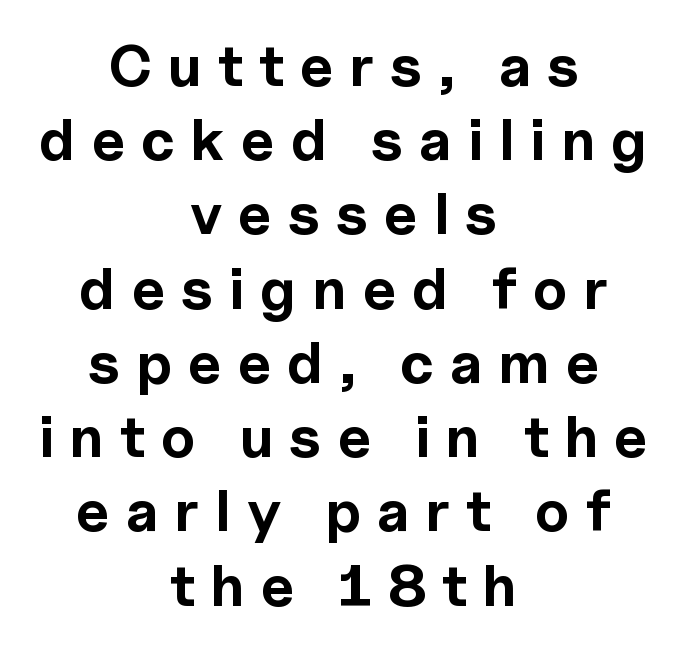
The image shows 58 px bold sans-serif type, upright; set centered, normal line spacing (1.28x), unusually wide letter spacing (+0.28 em), not underlined; a medium x-height.
